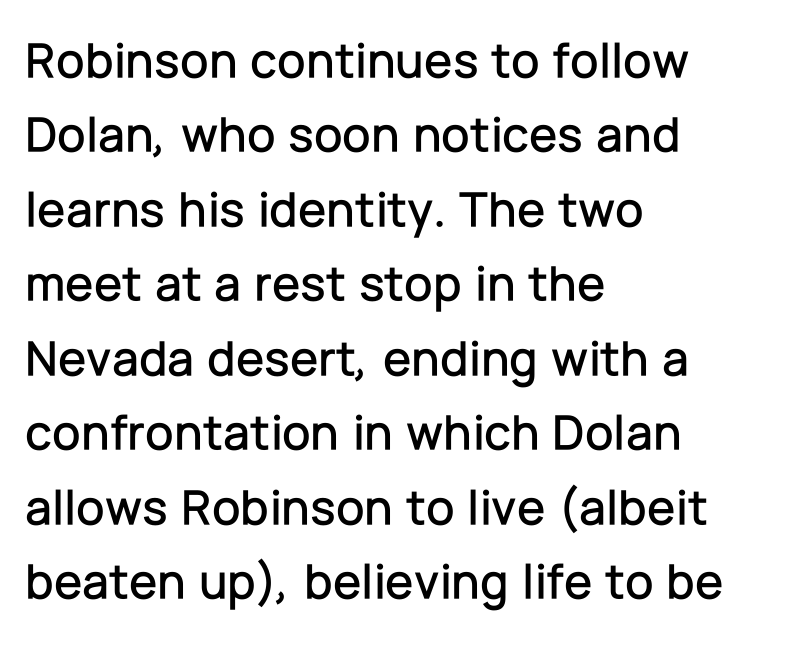
{"serif": "no", "italic": "no", "width": "normal", "stroke_contrast": "low", "x_height": "medium", "monospaced": "no", "underline": "no", "align": "left", "line_spacing": "normal", "line_spacing_ratio": 1.46, "letter_spacing": "normal", "letter_spacing_em": 0.0, "glyph_px": 51}
